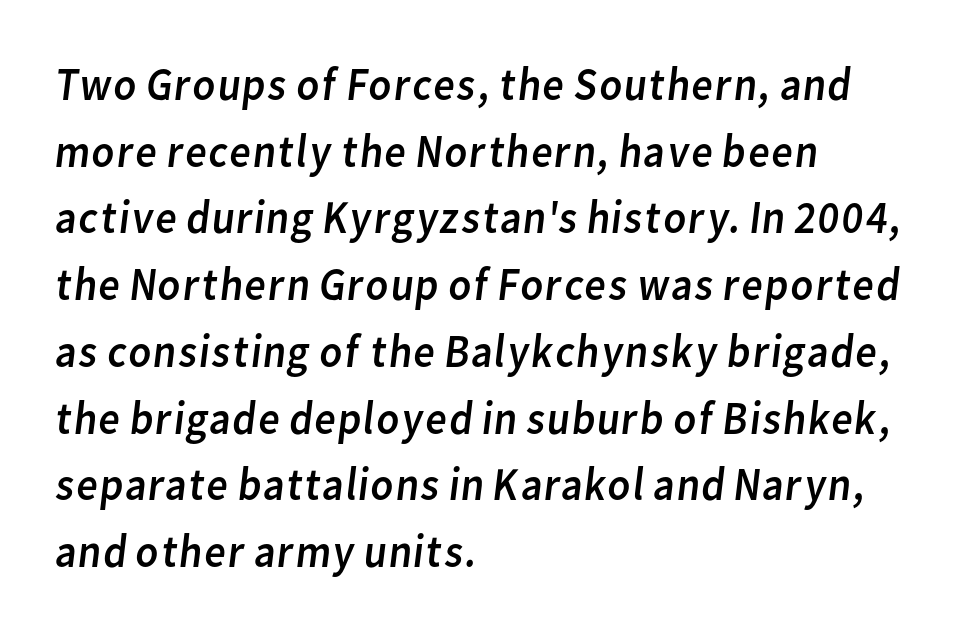
Has an underline been added? It has not. Notice how descenders clear the ascenders below comfortably — that's standard leading. Typeset ragged right — the left edge is the straight one. No extra ink here — the face is not bold.
